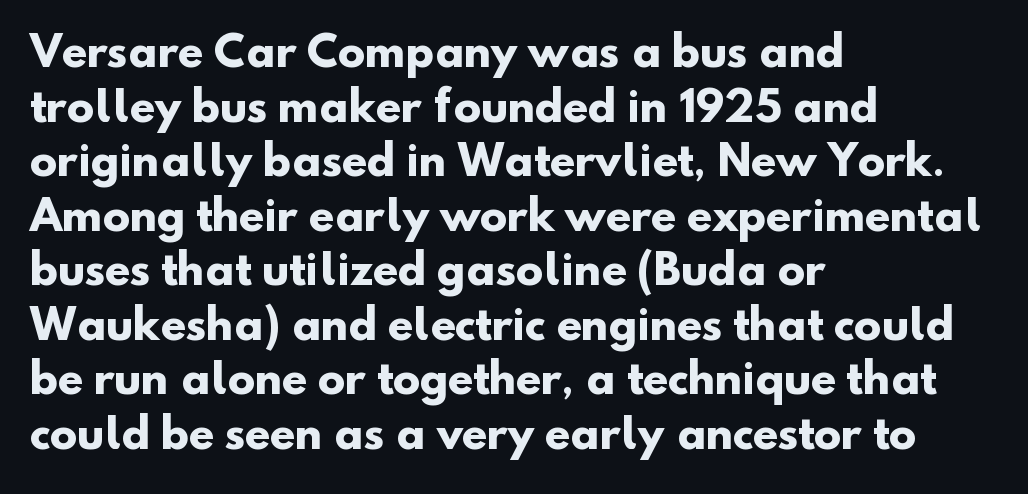
{"serif": "no", "bold": "yes", "weight": "heavy", "width": "normal", "stroke_contrast": "low", "x_height": "small", "monospaced": "no", "underline": "no", "align": "left", "line_spacing": "normal", "line_spacing_ratio": 1.33, "letter_spacing": "normal", "letter_spacing_em": 0.0, "glyph_px": 41}
